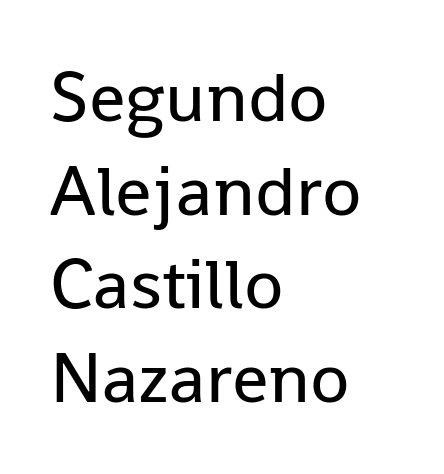
Nothing unusual about the tracking: characters are spaced as the font intends. No heavy texture on the line: the type isn't bold. This sample uses an upright cut, with every glyph sitting square on the baseline. The strip under each line holds only bare page. A classic flush-left, rag-right setting is used for this passage. The rendering uses natural spacing where letterforms have individual widths.
